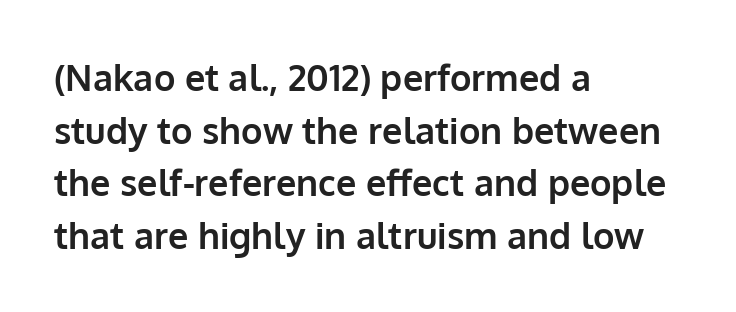
{"serif": "no", "italic": "no", "bold": "yes", "weight": "bold", "width": "normal", "stroke_contrast": "low", "x_height": "medium", "monospaced": "no", "underline": "no", "align": "left", "line_spacing": "normal", "line_spacing_ratio": 1.46, "letter_spacing": "normal", "letter_spacing_em": 0.0, "glyph_px": 36}
